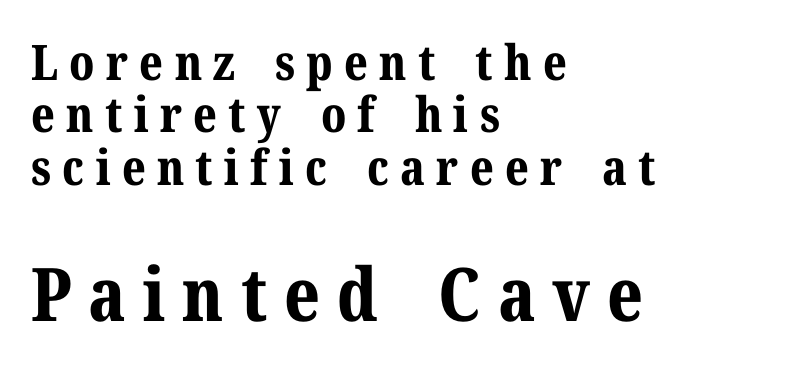
Inter-character spacing is expanded well beyond the font's built-in metrics. Beneath every word, the page is bare. Quick note: not italic, upright. The glyphs have the mass of a bold cut. This is serif lettering, the kind often seen in printed books. These lines are rendered in a variable-pitch font.
